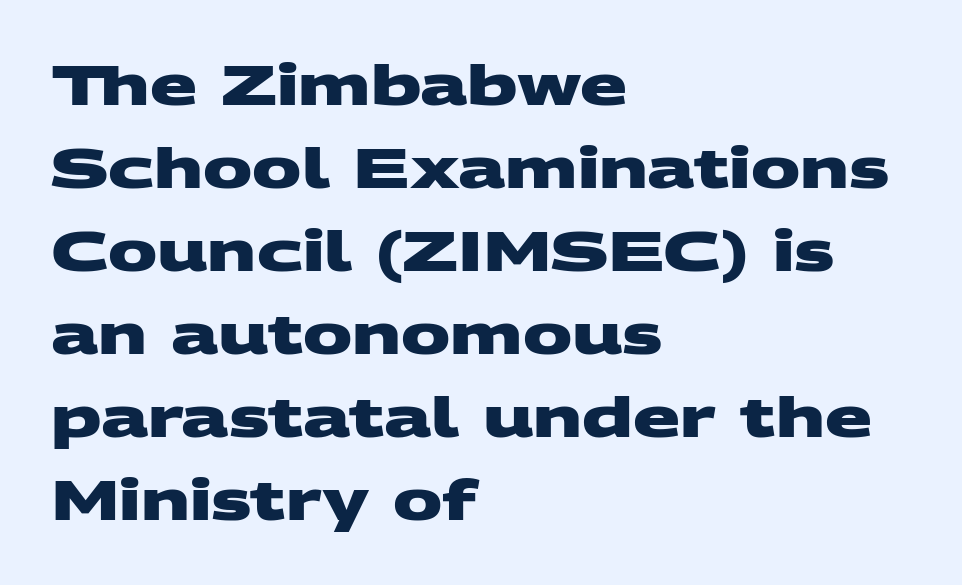
{"serif": "no", "bold": "yes", "weight": "heavy", "width": "wide", "stroke_contrast": "medium", "x_height": "large", "monospaced": "no", "underline": "no", "align": "left", "line_spacing": "normal", "line_spacing_ratio": 1.51, "letter_spacing": "normal", "letter_spacing_em": 0.0, "glyph_px": 55}
